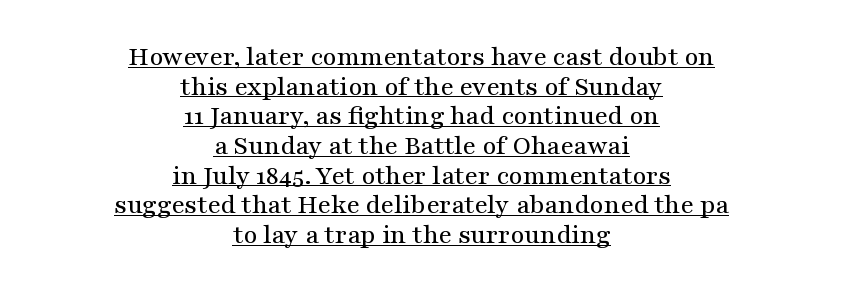
The image shows 27 px text type, upright; set centered, tight line spacing (1.1x), normal letter spacing, underlined.
